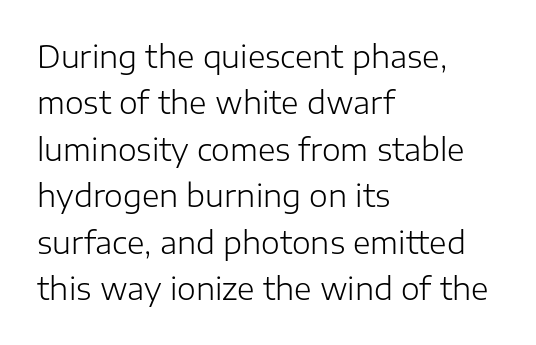
Each letter keeps its own natural width here, so spacing adapts to shape. The font family rendered here belongs to the sans-serif group. Each row of text sits above clean, open space. The face looks like a standard text weight, possibly lighter.
